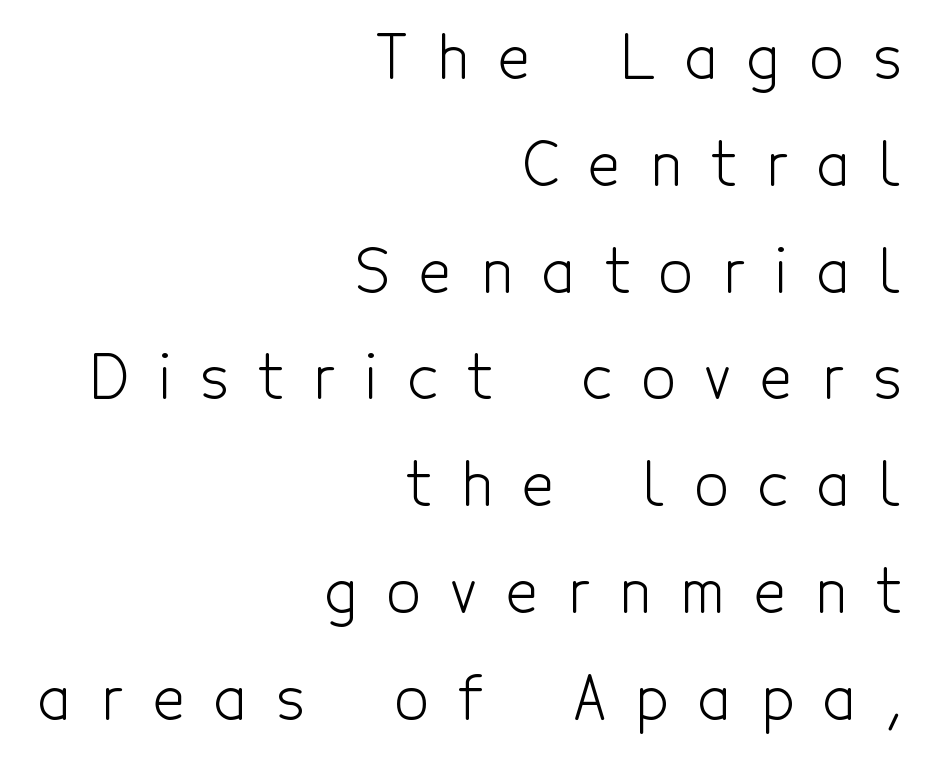
The image shows 60 px light, condensed sans-serif type, upright; set right-aligned, line spacing 1.78x, unusually wide letter spacing (+0.5 em), not underlined; a medium x-height.
